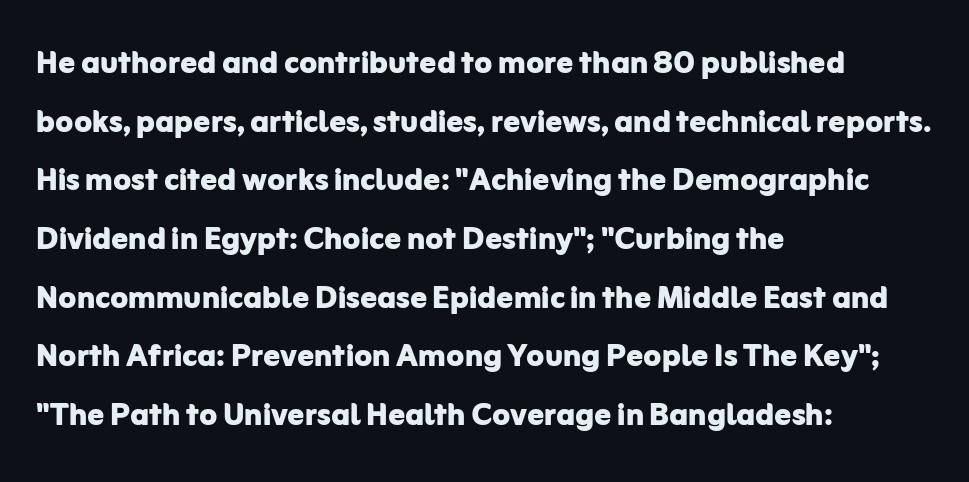
{"serif": "no", "italic": "no", "bold": "yes", "weight": "bold", "width": "normal", "stroke_contrast": "low", "x_height": "medium", "monospaced": "no", "underline": "no", "align": "left", "line_spacing": "normal", "line_spacing_ratio": 1.43, "letter_spacing": "normal", "letter_spacing_em": 0.0, "glyph_px": 41}
